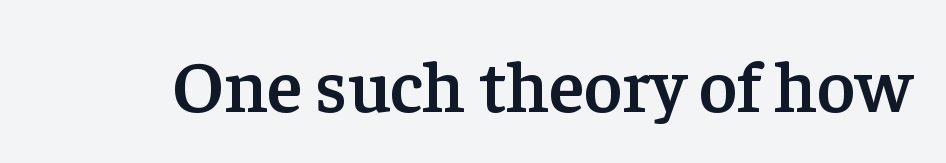
Default kerning and tracking; the words read as compact shapes. Every character sits straight up, as roman type does. Here the designer chose a conventional face with non-uniform glyph widths. Classification — serif. Check under the words: just untouched page.
